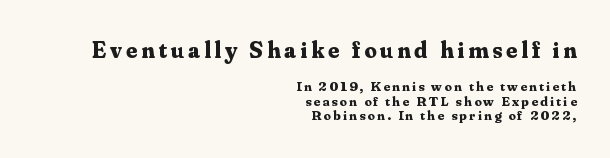
You get the large type first, then a drop to smaller type. Leading: reduced. On the weight axis this lands at bold, roughly 700. Does the copy run flush right? Yes — the right margin is perfectly even. Decoration check: the copy has no underline.
